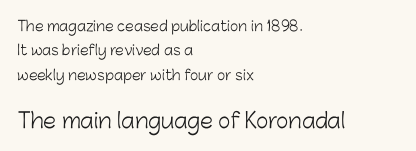
{"italic": "no", "bold": "no", "underline": "no", "align": "left", "line_spacing_ratio": 1.74, "letter_spacing": "normal", "letter_spacing_em": 0.0, "larger_block": "second", "size_ratio": 1.5, "glyph_px": 21}
